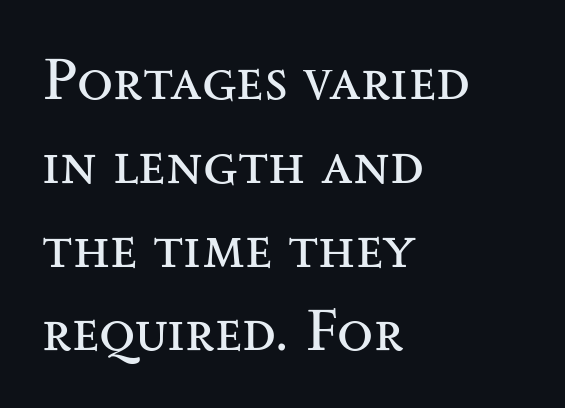
Compared with typical body copy, the letter spacing here is the same. Layout note: lines flush left. The zone under the glyphs is completely vacant. The strokes carry an ordinary text weight at most. Style check: upright.
